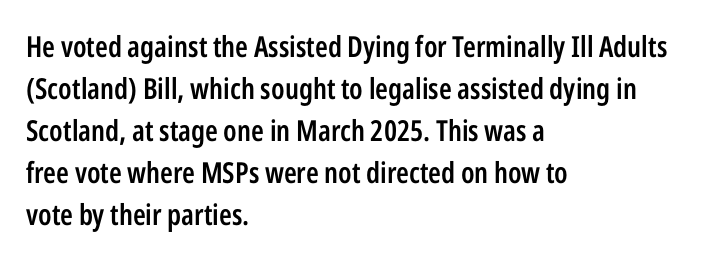
Q: Is the text bold? A: Semi-bold.
Q: Is the text italic (slanted)? A: No, it is upright.
Q: Is the typeface a serif or a sans-serif typeface? A: Sans-serif.
Q: Is the text underlined? A: No.
Q: How is the paragraph aligned? A: Left-aligned.
Q: Is the spacing between letters normal or unusually wide? A: Normal.
Q: Is the spacing between lines tight, normal or loose? A: Normal.
Q: Width (condensed, normal, or wide)? A: Condensed.
Q: Stroke contrast? A: Low.
Q: x-height? A: Medium.
Q: Monospaced? A: No.
